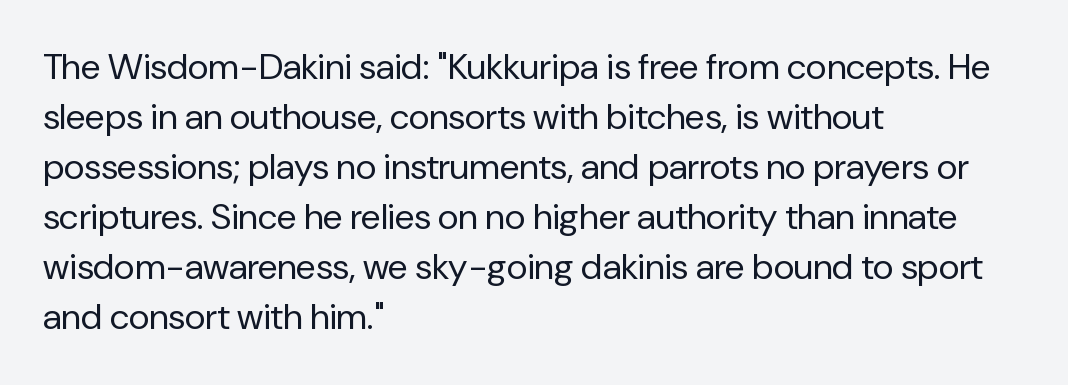
The image shows 36 px regular-weight sans-serif type, upright; set left-aligned, normal line spacing (1.39x), normal letter spacing, not underlined; low stroke contrast and a medium x-height.
